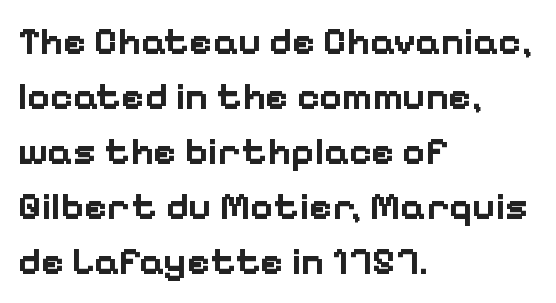
Q: Is the text bold? A: Yes.
Q: Is the text italic (slanted)? A: No, it is upright.
Q: Is the typeface a serif or a sans-serif typeface? A: Sans-serif.
Q: Is the text underlined? A: No.
Q: How is the paragraph aligned? A: Left-aligned.
Q: Is the spacing between letters normal or unusually wide? A: Normal.
Q: Is the spacing between lines tight, normal or loose? A: Normal.
Q: Width (condensed, normal, or wide)? A: Normal.
Q: Stroke contrast? A: Low.
Q: x-height? A: Medium.
Q: Monospaced? A: No.
